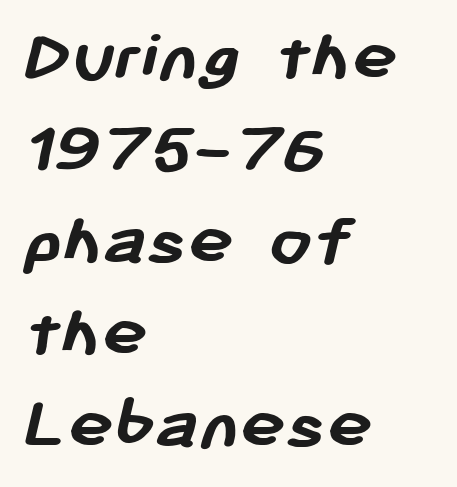
{"serif": "no", "bold": "yes", "weight": "semibold", "width": "normal", "stroke_contrast": "low", "x_height": "medium", "monospaced": "no", "underline": "no", "align": "left", "line_spacing_ratio": 1.21, "letter_spacing": "normal", "letter_spacing_em": 0.0, "glyph_px": 76}
